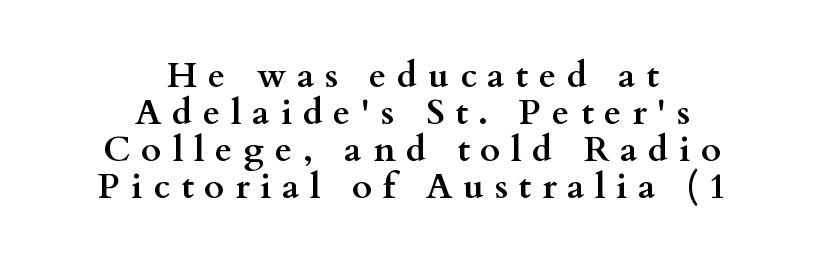
{"serif": "yes", "italic": "no", "bold": "yes", "weight": "semibold", "width": "wide", "stroke_contrast": "medium", "x_height": "small", "monospaced": "no", "underline": "no", "align": "center", "line_spacing": "tight", "line_spacing_ratio": 1.06, "letter_spacing": "wide", "letter_spacing_em": 0.31, "glyph_px": 35}
